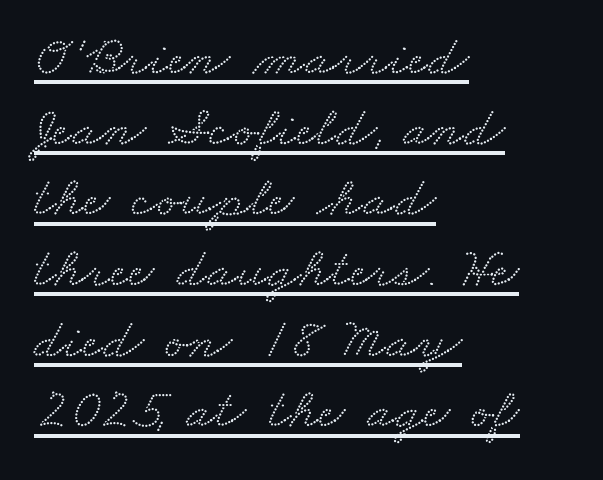
{"serif": "yes", "width": "wide", "stroke_contrast": "low", "x_height": "small", "monospaced": "no", "underline": "yes", "align": "left", "line_spacing_ratio": 1.24, "letter_spacing": "normal", "letter_spacing_em": 0.0, "glyph_px": 57}
